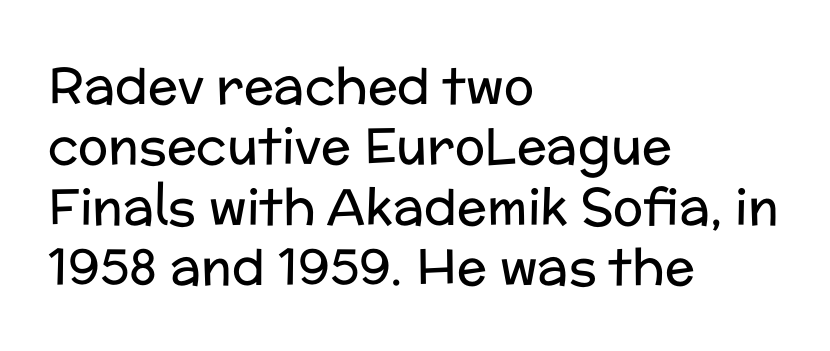
The image shows 50 px regular-weight sans-serif type, upright; set left-aligned, line spacing 1.21x, normal letter spacing, not underlined; low stroke contrast and a medium x-height.
